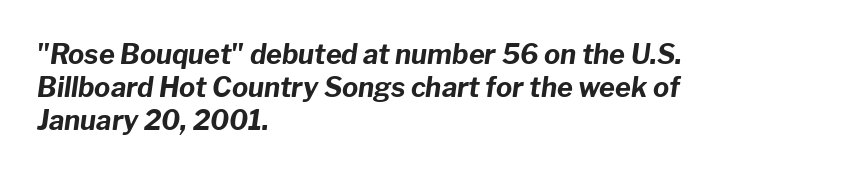
The image shows 27 px bold type, italic (leaning right); set left-aligned, line spacing 1.22x, normal letter spacing, not underlined.
